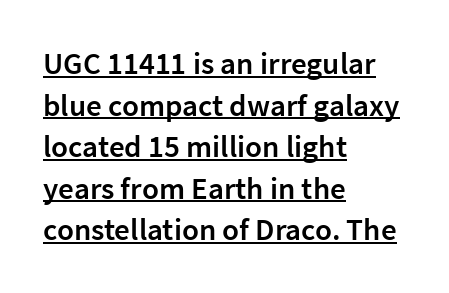
The image shows 31 px semibold sans-serif type, upright; set left-aligned, normal line spacing (1.34x), normal letter spacing, underlined; low stroke contrast and a medium x-height.
